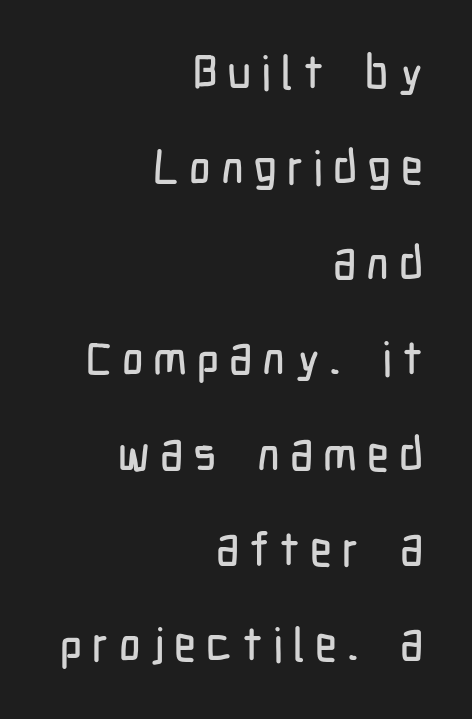
{"serif": "no", "italic": "no", "width": "condensed", "stroke_contrast": "low", "x_height": "medium", "monospaced": "no", "underline": "no", "align": "right", "line_spacing": "loose", "line_spacing_ratio": 2.03, "letter_spacing": "wide", "letter_spacing_em": 0.21, "glyph_px": 47}
